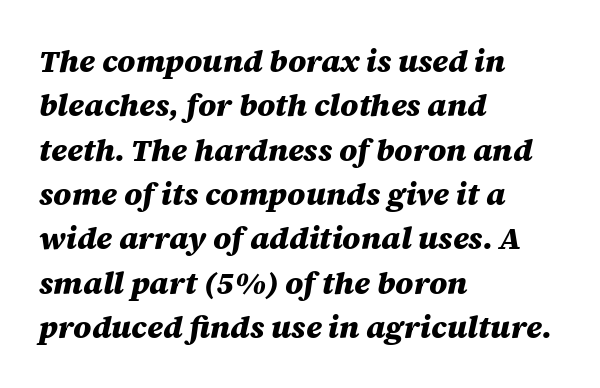
The image shows 31 px heavy type, italic (leaning right); set left-aligned, normal line spacing (1.43x), normal letter spacing, not underlined; medium stroke contrast and a large x-height.
